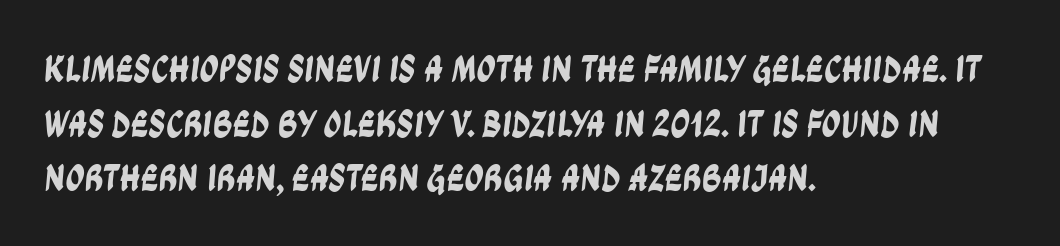
Q: Is the typeface a serif or a sans-serif typeface? A: Sans-serif.
Q: Is the text underlined? A: No.
Q: How is the paragraph aligned? A: Left-aligned.
Q: Is the spacing between letters normal or unusually wide? A: Normal.
Q: Is the spacing between lines tight, normal or loose? A: Normal.
Q: Width (condensed, normal, or wide)? A: Condensed.
Q: Stroke contrast? A: Low.
Q: x-height? A: Large.
Q: Monospaced? A: No.
